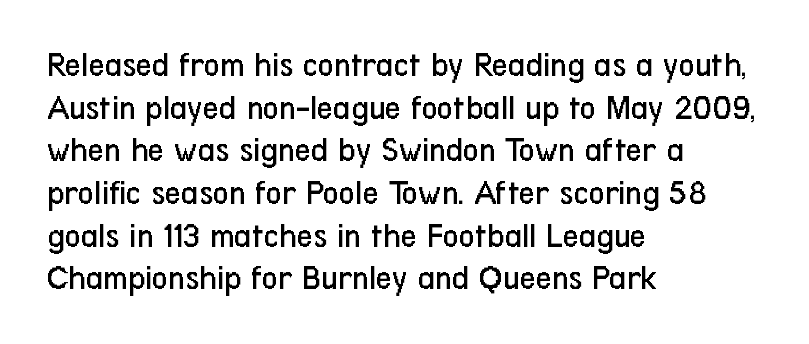
Q: Is the text bold? A: No.
Q: Is the text italic (slanted)? A: No, it is upright.
Q: Is the typeface a serif or a sans-serif typeface? A: Sans-serif.
Q: Is the text underlined? A: No.
Q: How is the paragraph aligned? A: Left-aligned.
Q: Is the spacing between letters normal or unusually wide? A: Normal.
Q: Width (condensed, normal, or wide)? A: Condensed.
Q: Stroke contrast? A: Low.
Q: x-height? A: Medium.
Q: Monospaced? A: No.
